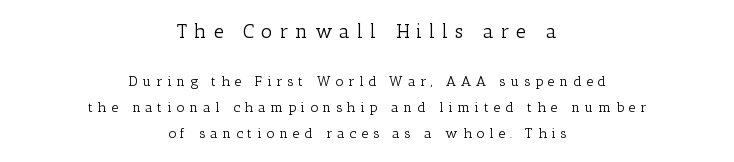
The image shows 20 px text type, upright; set centered, line spacing 1.86x, unusually wide letter spacing (+0.34 em), not underlined; the first (top) block is 1.43x larger.
